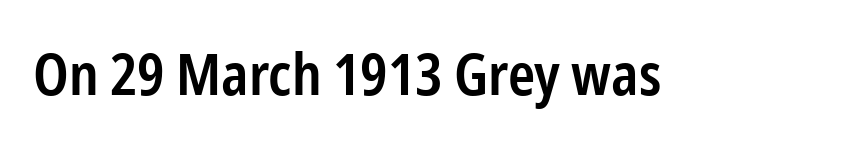
The image shows 58 px semibold, condensed sans-serif type, upright; set normal letter spacing, not underlined; low stroke contrast and a medium x-height.
